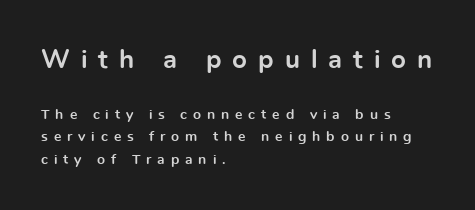
Q: Is the text bold? A: Yes.
Q: Is the text italic (slanted)? A: No, it is upright.
Q: Is the text underlined? A: No.
Q: How is the paragraph aligned? A: Left-aligned.
Q: Is the spacing between letters normal or unusually wide? A: Unusually wide.
Q: Is the spacing between lines tight, normal or loose? A: Normal.
Q: Which block of text is set in a larger size, the first (top) or the second (bottom)? A: The first (top) one.
